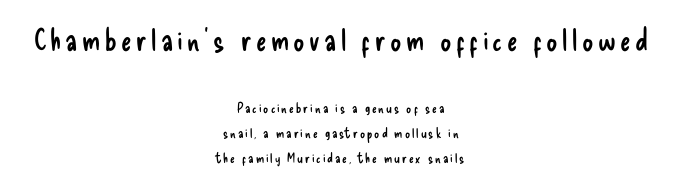
The image shows 31 px regular-weight, condensed sans-serif type, upright; set centered, line spacing 1.76x, not underlined; the first (top) block is 2.21x larger; low stroke contrast and a small x-height.
